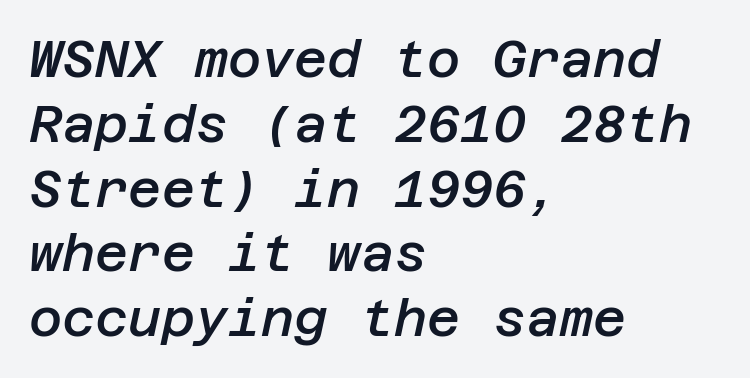
The image shows 51 px semibold type, italic (leaning right); set left-aligned, normal line spacing (1.27x), normal letter spacing, not underlined; low stroke contrast and a large x-height.
